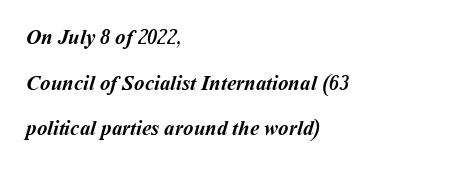
Q: Is the text bold? A: Yes.
Q: Is the text underlined? A: No.
Q: How is the paragraph aligned? A: Left-aligned.
Q: Is the spacing between letters normal or unusually wide? A: Normal.
Q: Is the spacing between lines tight, normal or loose? A: Loose.
